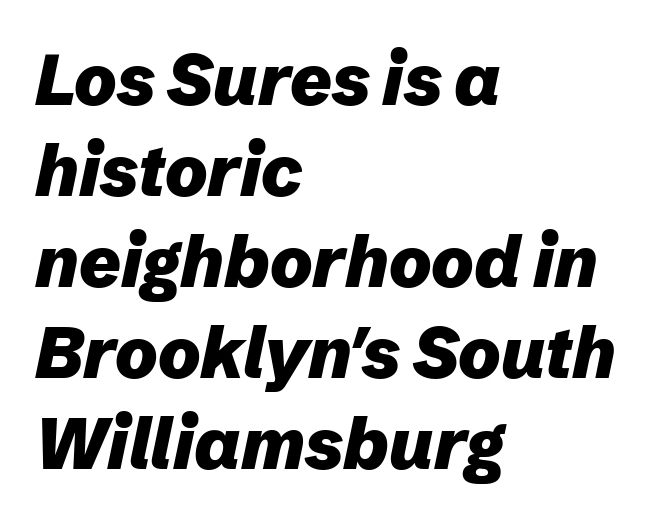
The image shows 71 px heavy type, italic (leaning right); set left-aligned, normal line spacing (1.28x), normal letter spacing, not underlined; low stroke contrast and a medium x-height.
